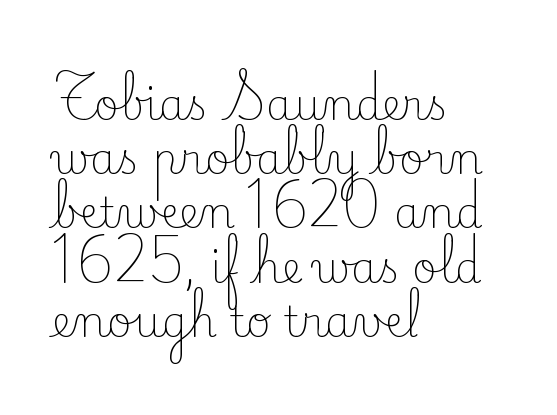
{"serif": "yes", "italic": "no", "bold": "no", "weight": "light", "width": "normal", "stroke_contrast": "low", "x_height": "small", "monospaced": "no", "underline": "no", "align": "left", "line_spacing": "normal", "line_spacing_ratio": 1.29, "letter_spacing": "normal", "letter_spacing_em": 0.0, "glyph_px": 42}
